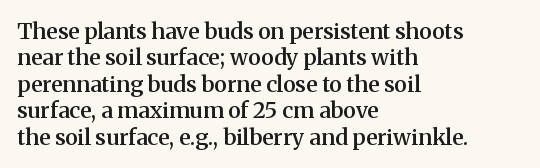
The image shows 22 px text type, upright; set left-aligned, line spacing 1.2x, normal letter spacing, not underlined.
